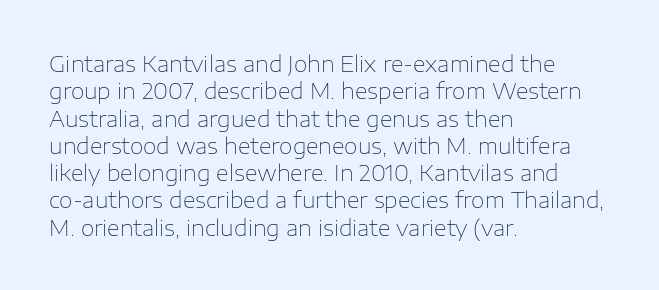
The image shows 22 px text type, upright; set left-aligned, line spacing 1.24x, normal letter spacing, not underlined.
